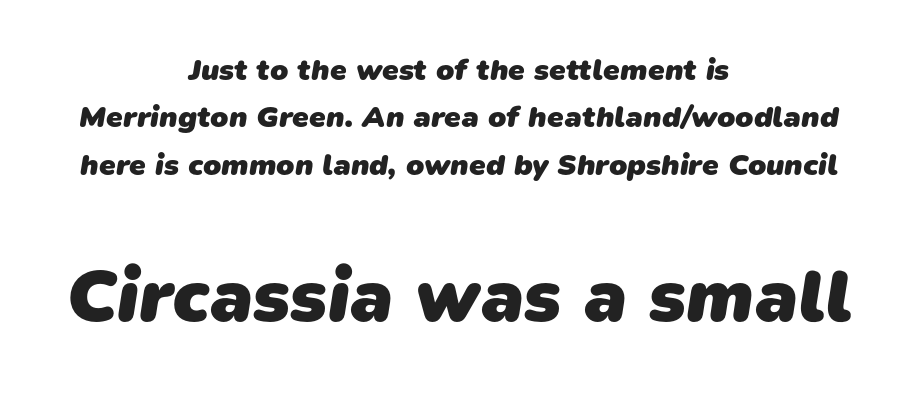
Standard letterfit; no display-style spreading of the glyphs. Each glyph is drawn with heavy, bold strokes. Compared with a flush-left layout, this one balances lines on the center instead. Descenders hang freely into open space. Interline gaps are of average width in this sample. The face used here is a sans, in the tradition of grotesques and geometrics.
